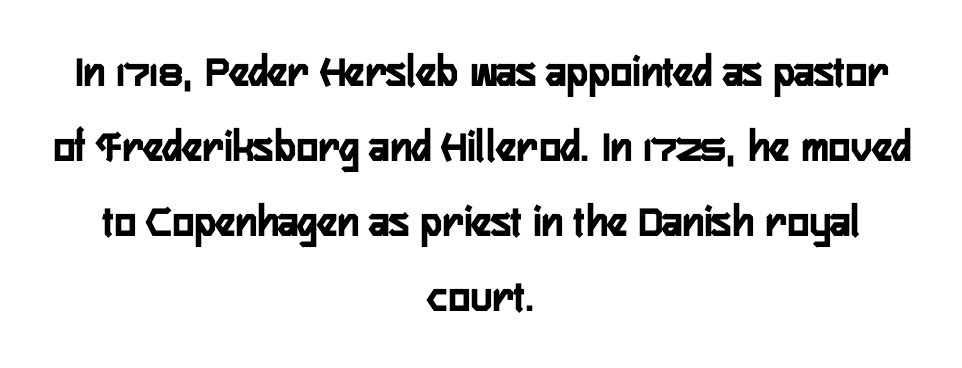
The image shows 46 px semibold, condensed sans-serif type, upright; set centered, normal line spacing (1.63x), normal letter spacing, not underlined; low stroke contrast and a medium x-height.
